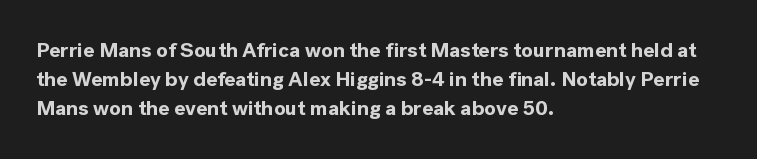
{"italic": "no", "bold": "yes", "underline": "no", "align": "left", "line_spacing": "normal", "line_spacing_ratio": 1.39, "letter_spacing": "normal", "letter_spacing_em": 0.0, "glyph_px": 21}
